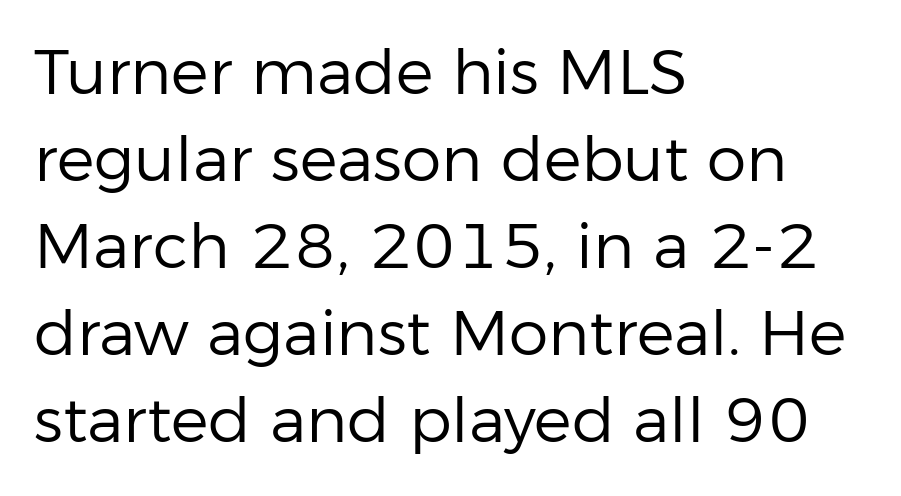
{"serif": "no", "italic": "no", "bold": "no", "weight": "regular", "width": "normal", "stroke_contrast": "low", "x_height": "medium", "monospaced": "no", "underline": "no", "align": "left", "line_spacing": "normal", "line_spacing_ratio": 1.38, "letter_spacing": "normal", "letter_spacing_em": 0.0, "glyph_px": 63}
